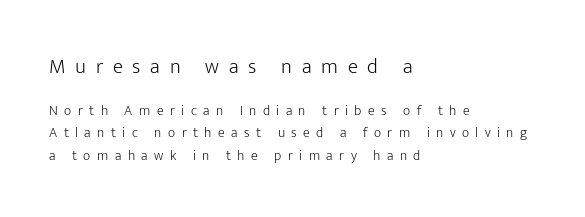
{"italic": "no", "bold": "no", "underline": "no", "align": "left", "line_spacing": "normal", "line_spacing_ratio": 1.59, "letter_spacing": "wide", "letter_spacing_em": 0.46, "larger_block": "first", "size_ratio": 1.5, "glyph_px": 21}
